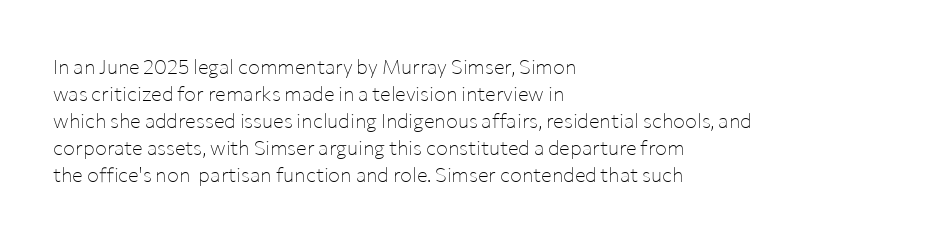
Q: Is the text bold? A: No.
Q: Is the text italic (slanted)? A: No, it is upright.
Q: Is the text underlined? A: No.
Q: How is the paragraph aligned? A: Left-aligned.
Q: Is the spacing between letters normal or unusually wide? A: Normal.
Q: Is the spacing between lines tight, normal or loose? A: Normal.
